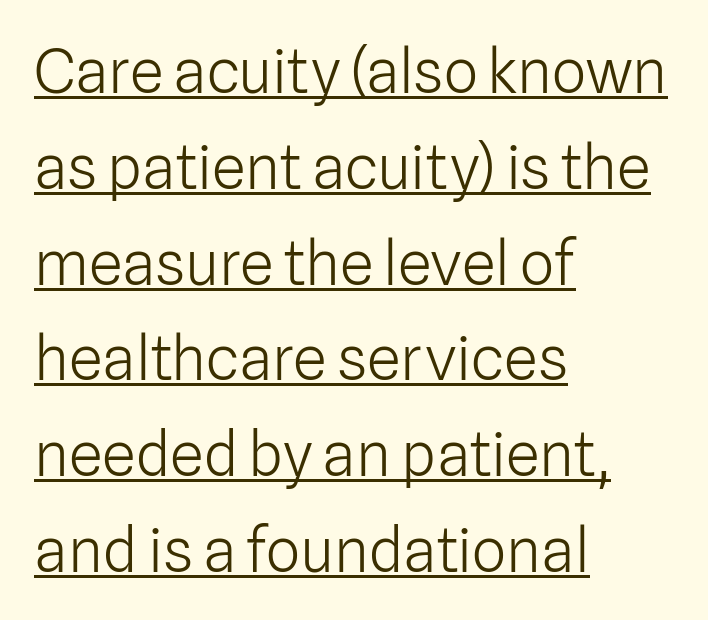
Alignment: flush left. Look at the tracking — it's just the regular setting, nothing added. The vertical gap from one line to the next is medium. Typographically, this falls in the sans-serif category. Rendered with straight, roman letterforms. Note the varied advance widths — an 'i' is clearly narrower than an 'm'.
